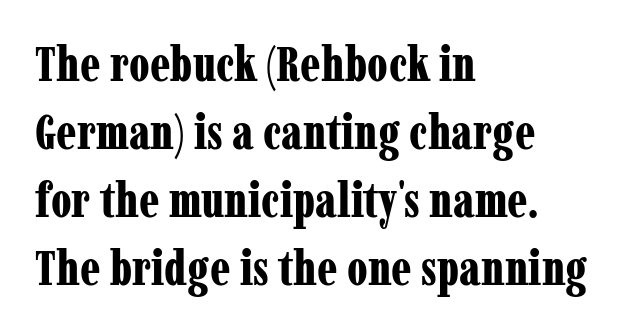
Q: Is the text bold? A: Yes.
Q: Is the text italic (slanted)? A: No, it is upright.
Q: Is the typeface a serif or a sans-serif typeface? A: Serif.
Q: Is the text underlined? A: No.
Q: How is the paragraph aligned? A: Left-aligned.
Q: Is the spacing between letters normal or unusually wide? A: Normal.
Q: Is the spacing between lines tight, normal or loose? A: Normal.
Q: Width (condensed, normal, or wide)? A: Condensed.
Q: Stroke contrast? A: Low.
Q: x-height? A: Medium.
Q: Monospaced? A: No.
